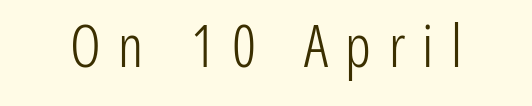
{"serif": "no", "italic": "no", "bold": "no", "weight": "light", "width": "condensed", "stroke_contrast": "low", "x_height": "medium", "monospaced": "no", "underline": "no", "letter_spacing": "wide", "letter_spacing_em": 0.3, "glyph_px": 58}
